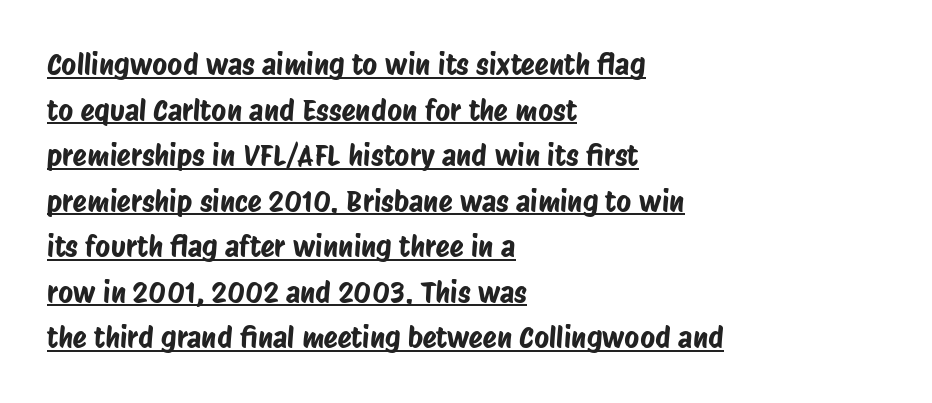
The image shows 29 px condensed sans-serif type; set left-aligned, normal line spacing (1.57x), normal letter spacing, underlined; low stroke contrast and a large x-height.
